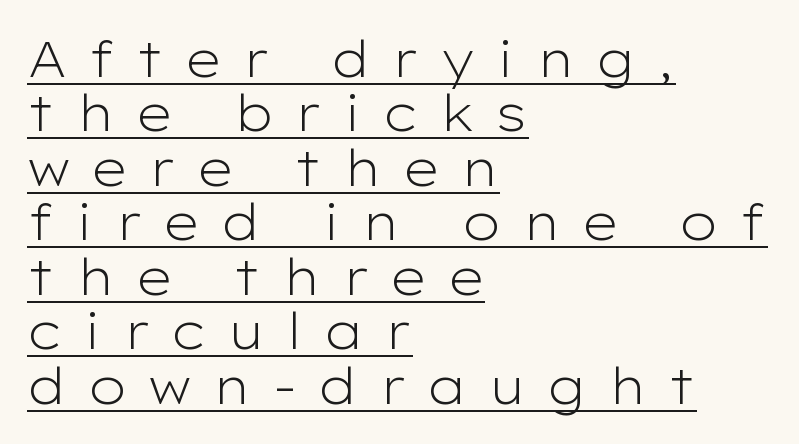
The image shows 50 px light, wide sans-serif type, upright; set left-aligned, tight line spacing (1.09x), unusually wide letter spacing (+0.41 em), underlined; low stroke contrast and a medium x-height.
